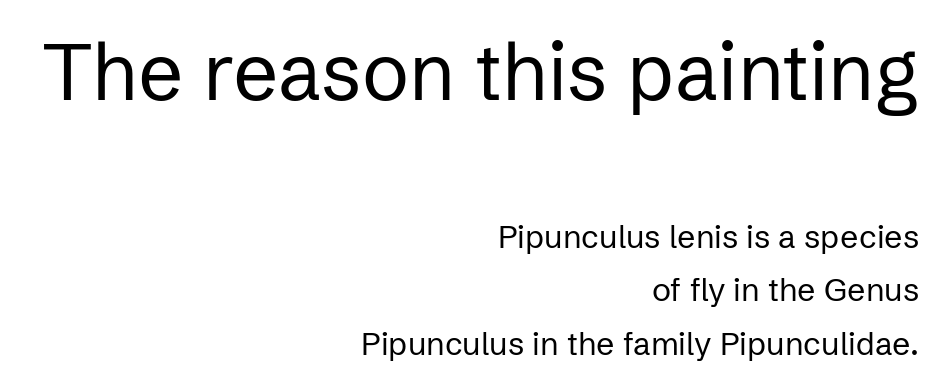
Words float on clear page, feet unadorned. The passage shown is typeset with a sans-serif family. These two chunks differ in scale, with the top chunk taking the larger measure. These glyphs show unthickened strokes, regular width or finer.
